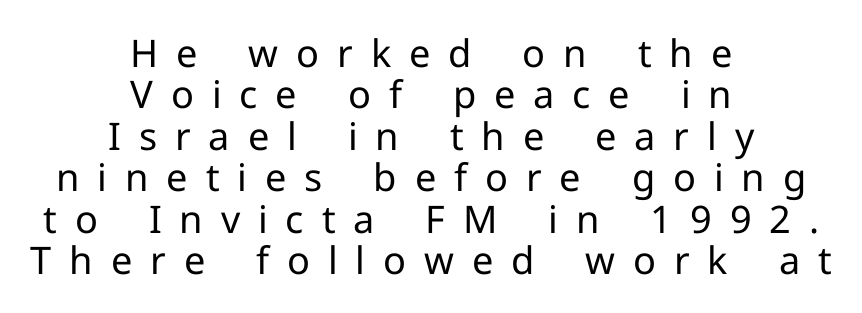
Q: Is the text bold? A: No.
Q: Is the text italic (slanted)? A: No, it is upright.
Q: Is the typeface a serif or a sans-serif typeface? A: Sans-serif.
Q: Is the text underlined? A: No.
Q: How is the paragraph aligned? A: Centered.
Q: Is the spacing between letters normal or unusually wide? A: Unusually wide.
Q: Is the spacing between lines tight, normal or loose? A: Tight.
Q: Width (condensed, normal, or wide)? A: Normal.
Q: Stroke contrast? A: Low.
Q: x-height? A: Medium.
Q: Monospaced? A: No.
